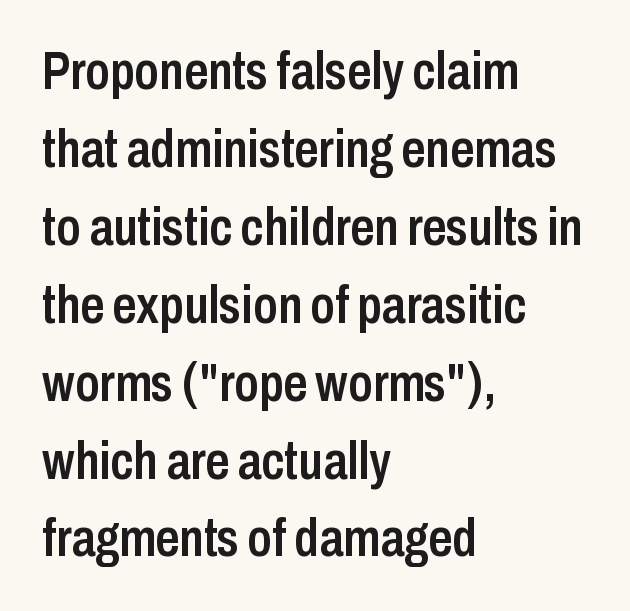
The image shows 53 px semibold, condensed sans-serif type, upright; set left-aligned, normal line spacing (1.47x), normal letter spacing, not underlined; low stroke contrast and a medium x-height.
